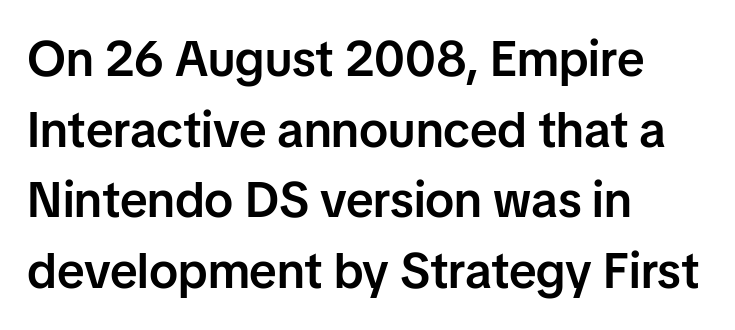
The image shows 49 px semibold sans-serif type, upright; set left-aligned, normal line spacing (1.44x), normal letter spacing, not underlined; low stroke contrast and a medium x-height.
